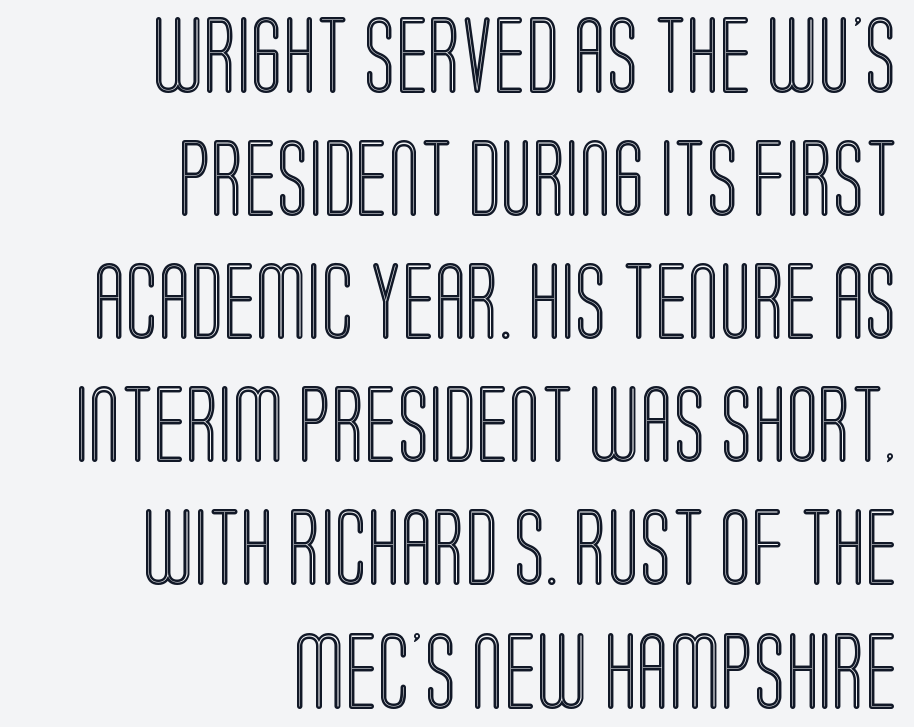
Q: Is the text italic (slanted)? A: No, it is upright.
Q: Is the text underlined? A: No.
Q: How is the paragraph aligned? A: Right-aligned.
Q: Is the spacing between letters normal or unusually wide? A: Normal.
Q: Is the spacing between lines tight, normal or loose? A: Normal.
Q: Width (condensed, normal, or wide)? A: Condensed.
Q: x-height? A: Large.
Q: Monospaced? A: No.
